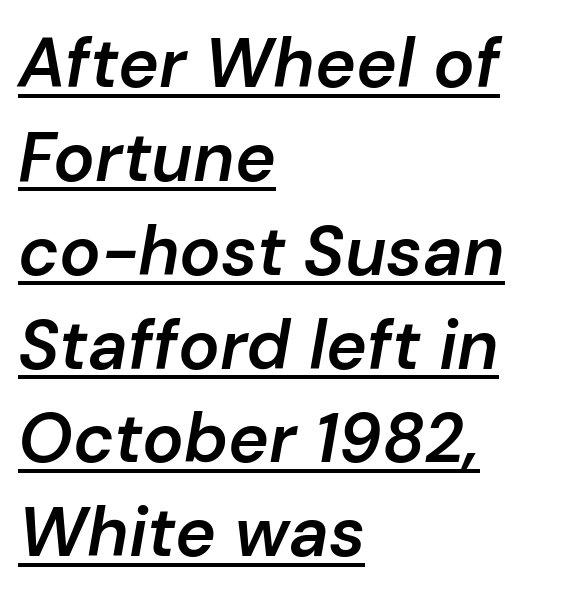
{"italic": "yes", "lean": "right", "slant_degrees": 10, "bold": "semi", "weight": "semibold", "width": "normal", "stroke_contrast": "low", "x_height": "medium", "monospaced": "no", "underline": "yes", "align": "left", "line_spacing": "normal", "line_spacing_ratio": 1.36, "letter_spacing": "normal", "letter_spacing_em": 0.0, "glyph_px": 69}
